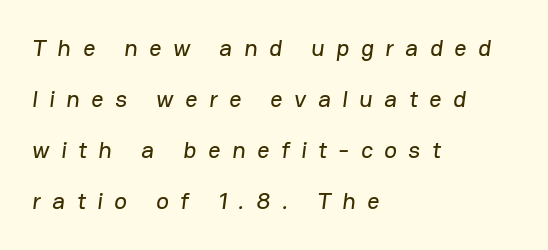
Q: Is the text underlined? A: No.
Q: How is the paragraph aligned? A: Left-aligned.
Q: Is the spacing between letters normal or unusually wide? A: Unusually wide.
Q: Is the spacing between lines tight, normal or loose? A: Loose.
